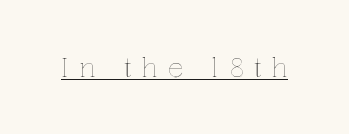
The image shows 26 px text type, upright; set unusually wide letter spacing (+0.38 em), underlined.
